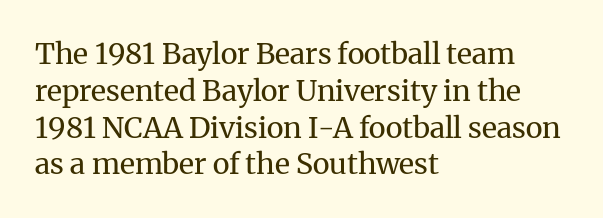
{"serif": "yes", "italic": "no", "bold": "no", "weight": "regular", "width": "normal", "stroke_contrast": "medium", "x_height": "medium", "monospaced": "no", "underline": "no", "align": "left", "line_spacing": "normal", "line_spacing_ratio": 1.27, "letter_spacing": "normal", "letter_spacing_em": 0.0, "glyph_px": 29}
